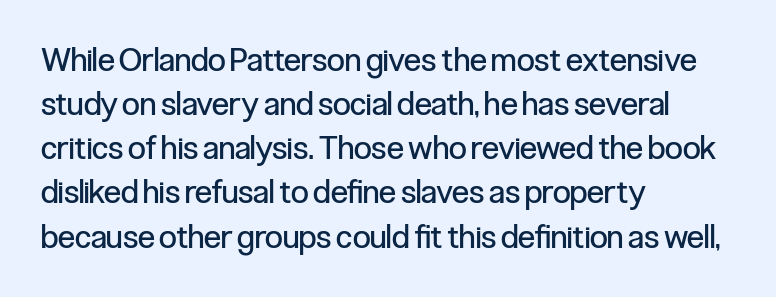
How would I describe the line gaps? Plain and ordinary. No italicization has been applied; the sample stays upright. This reads as an unemphasized weight, regular at the heaviest. A clean baseline with only descenders dipping below it.
